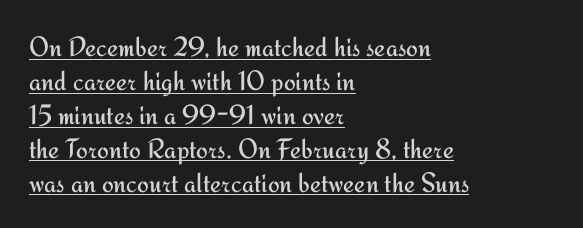
The image shows 28 px regular-weight sans-serif type, upright; set left-aligned, line spacing 1.21x, normal letter spacing, underlined; medium stroke contrast and a small x-height.
